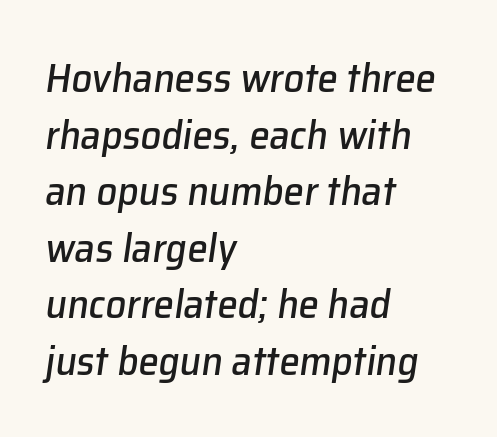
Q: Is the text italic (slanted)? A: Yes, it leans right by about 8 degrees.
Q: Is the text underlined? A: No.
Q: How is the paragraph aligned? A: Left-aligned.
Q: Is the spacing between letters normal or unusually wide? A: Normal.
Q: Is the spacing between lines tight, normal or loose? A: Normal.
Q: Width (condensed, normal, or wide)? A: Normal.
Q: Stroke contrast? A: Low.
Q: x-height? A: Medium.
Q: Monospaced? A: No.
